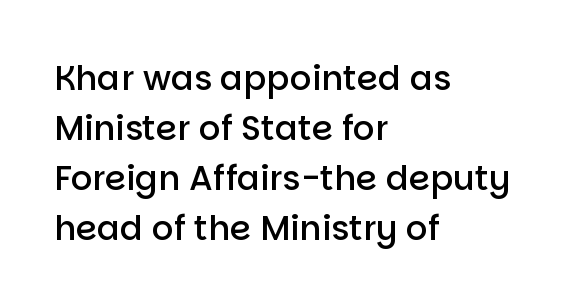
The image shows 34 px semibold sans-serif type, upright; set left-aligned, normal line spacing (1.47x), normal letter spacing, not underlined; low stroke contrast and a large x-height.
